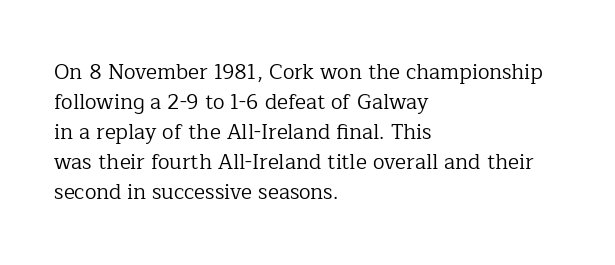
{"italic": "no", "bold": "no", "underline": "no", "align": "left", "line_spacing": "normal", "line_spacing_ratio": 1.43, "letter_spacing": "normal", "letter_spacing_em": 0.0, "glyph_px": 21}
